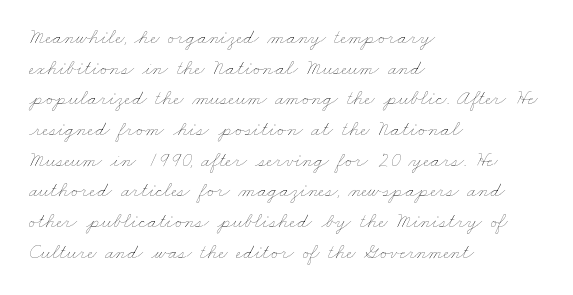
{"bold": "no", "underline": "no", "align": "left", "line_spacing": "normal", "line_spacing_ratio": 1.46, "letter_spacing": "normal", "letter_spacing_em": 0.0, "glyph_px": 21}
